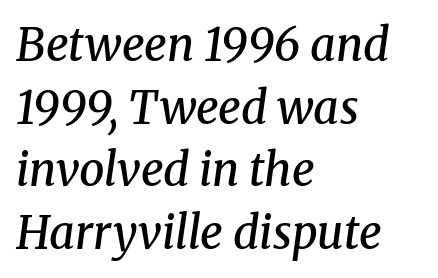
I'd describe the lettering as semibold — firm but not a full bold. Check under the words: just untouched page. The block of text has a typical density, with ordinary space between rows. The face used here is proportionally spaced, like ordinary book or web type. Small tapered or slab feet sit at the stroke ends, so this counts as serif. Here the glyphs are tracked normally, forming tight word shapes.
